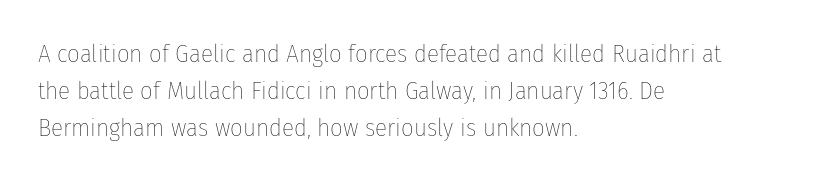
The image shows 25 px text type, upright; set left-aligned, normal line spacing (1.48x), normal letter spacing, not underlined.
